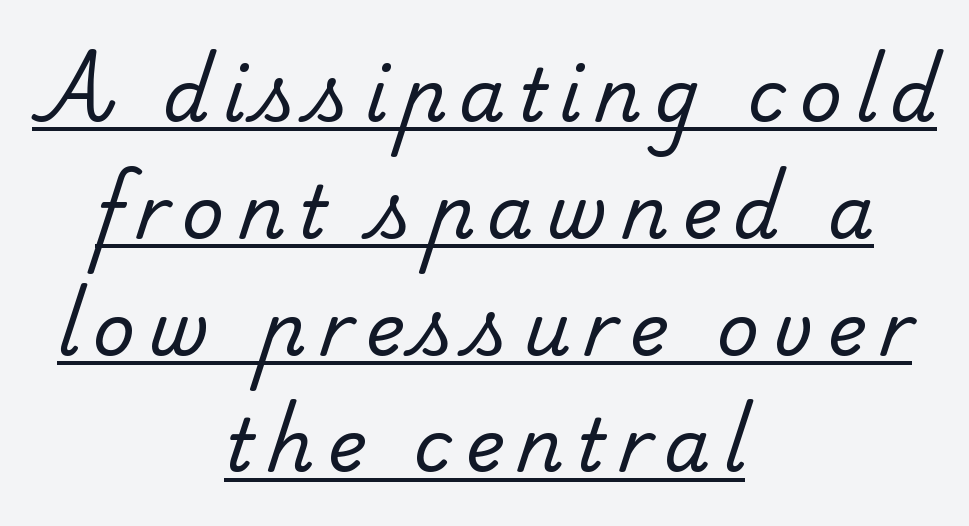
The image shows 73 px regular-weight serif type; set centered, normal line spacing (1.6x), underlined; low stroke contrast and a small x-height.
